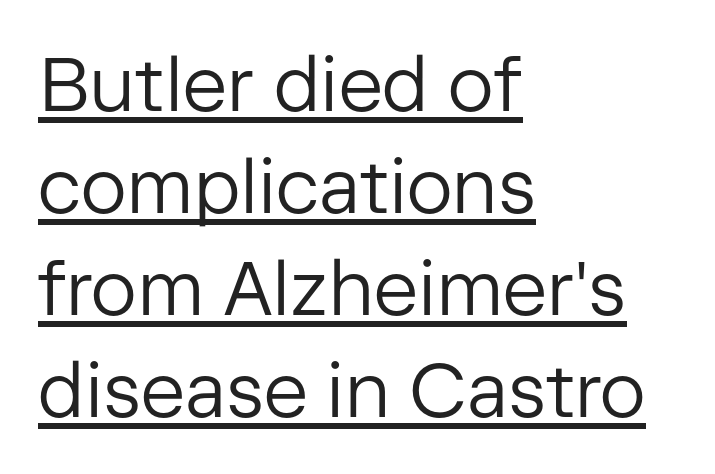
A continuous stroke trails under the words, as in a hyperlink. Do the characters align in a grid? No, the font is proportional. The font family rendered here belongs to the sans-serif group. Between one letter and the next there's only the usual sliver of space.
